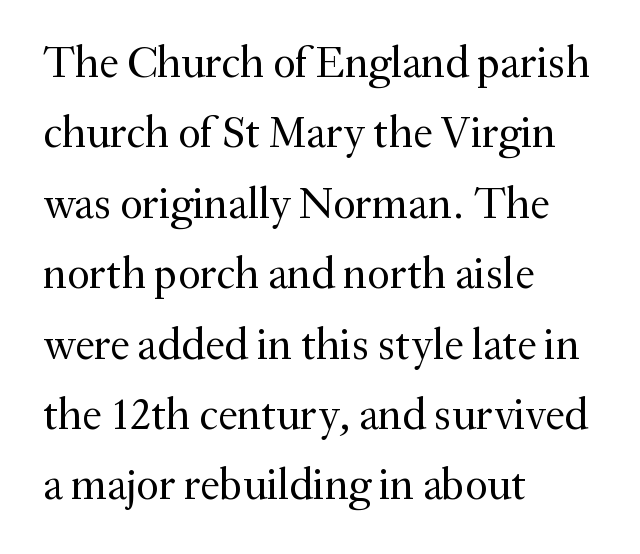
Leading: standard. The font family rendered here belongs to the serif group. Just letters on the line, the space beneath them empty. Nothing unusual about the tracking: characters are spaced as the font intends. Stems and bowls with no extra thickness — not bold.
